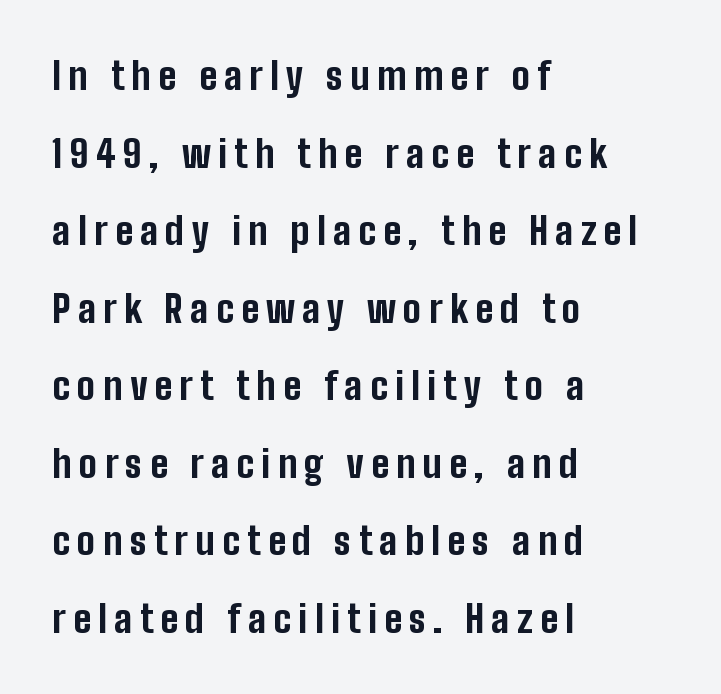
Q: Is the text bold? A: Yes.
Q: Is the text italic (slanted)? A: No, it is upright.
Q: Is the typeface a serif or a sans-serif typeface? A: Sans-serif.
Q: Is the text underlined? A: No.
Q: How is the paragraph aligned? A: Left-aligned.
Q: Is the spacing between lines tight, normal or loose? A: Loose.
Q: Width (condensed, normal, or wide)? A: Condensed.
Q: Stroke contrast? A: Low.
Q: x-height? A: Medium.
Q: Monospaced? A: No.
